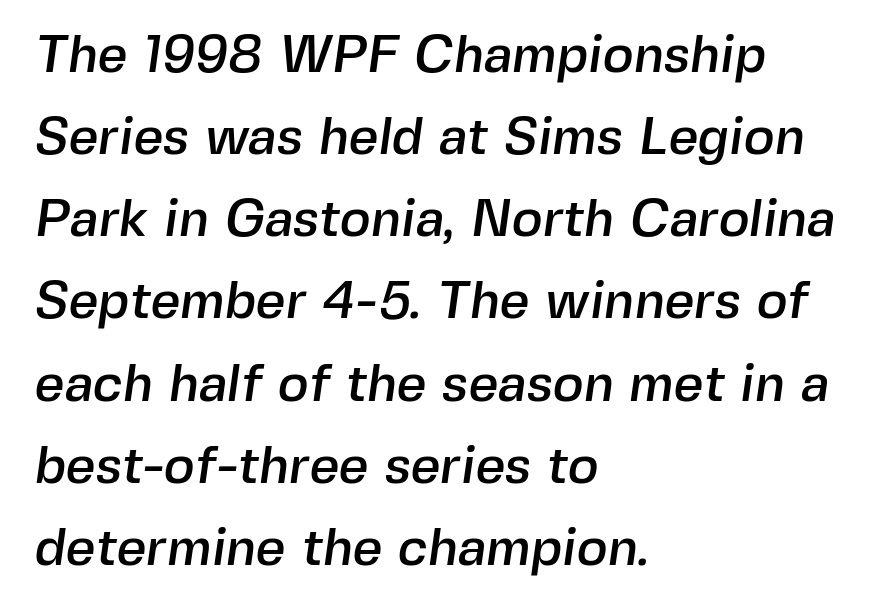
{"serif": "no", "width": "normal", "x_height": "medium", "monospaced": "no", "underline": "no", "align": "left", "line_spacing": "normal", "line_spacing_ratio": 1.58, "letter_spacing": "normal", "letter_spacing_em": 0.0, "glyph_px": 52}
